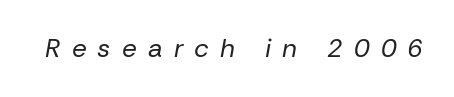
Q: Is the text bold? A: No.
Q: Is the text italic (slanted)? A: Yes, it leans right by about 10 degrees.
Q: Is the text underlined? A: No.
Q: Is the spacing between letters normal or unusually wide? A: Unusually wide.
